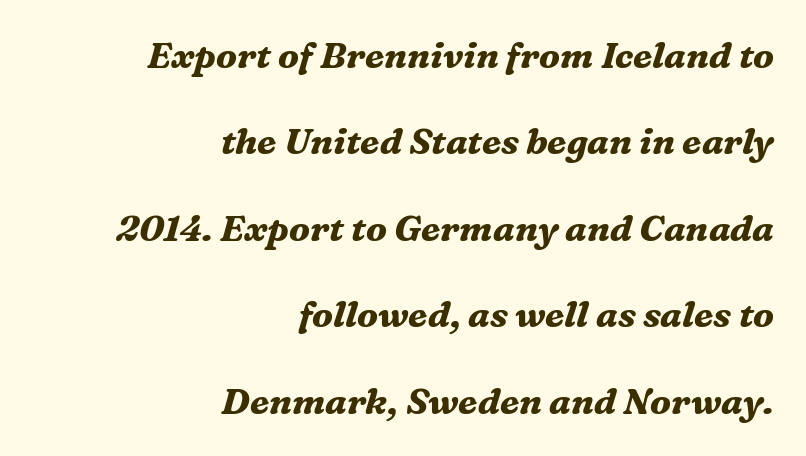
The image shows 36 px bold serif type, italic (leaning right); set right-aligned, loose line spacing (2.4x), normal letter spacing, not underlined; medium stroke contrast and a medium x-height.
